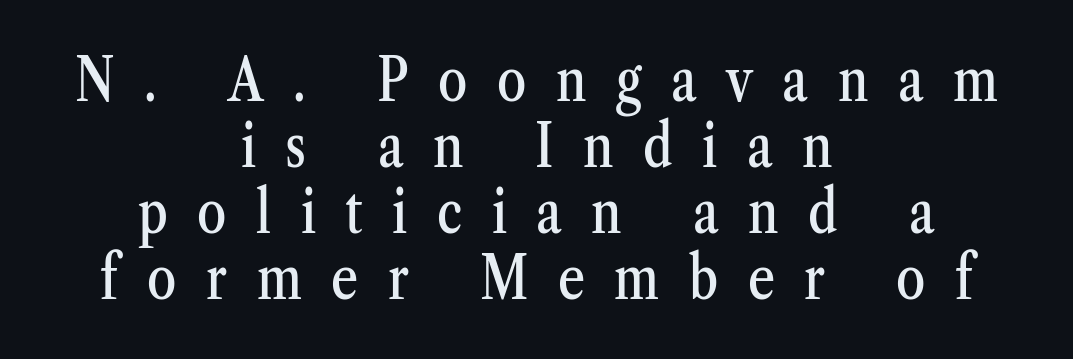
Q: Is the text italic (slanted)? A: No, it is upright.
Q: Is the typeface a serif or a sans-serif typeface? A: Serif.
Q: Is the text underlined? A: No.
Q: How is the paragraph aligned? A: Centered.
Q: Is the spacing between letters normal or unusually wide? A: Unusually wide.
Q: Is the spacing between lines tight, normal or loose? A: Tight.
Q: Width (condensed, normal, or wide)? A: Condensed.
Q: Stroke contrast? A: Medium.
Q: x-height? A: Medium.
Q: Monospaced? A: No.
